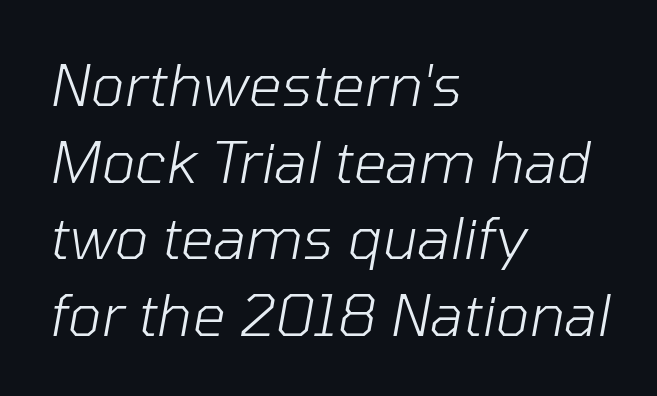
The image shows 58 px light type, italic (leaning right); set left-aligned, normal line spacing (1.32x), normal letter spacing, not underlined; low stroke contrast and a medium x-height.
